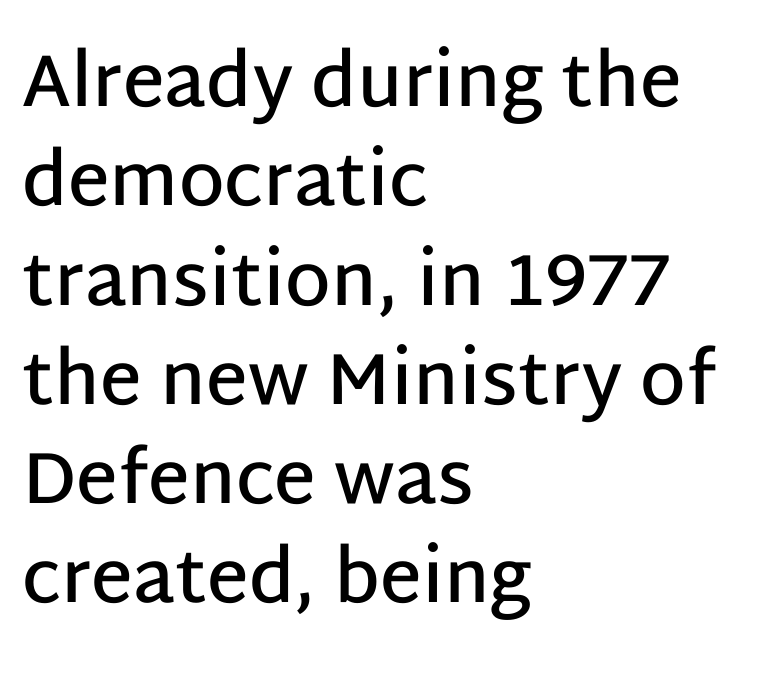
{"serif": "no", "italic": "no", "bold": "semi", "weight": "semibold", "width": "normal", "stroke_contrast": "low", "x_height": "large", "monospaced": "no", "underline": "no", "align": "left", "line_spacing": "normal", "line_spacing_ratio": 1.36, "letter_spacing": "normal", "letter_spacing_em": 0.0, "glyph_px": 73}
